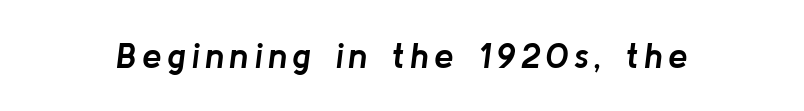
{"italic": "yes", "lean": "right", "slant_degrees": 8, "bold": "yes", "weight": "semibold", "width": "normal", "stroke_contrast": "low", "x_height": "medium", "monospaced": "no", "underline": "no", "glyph_px": 35}
